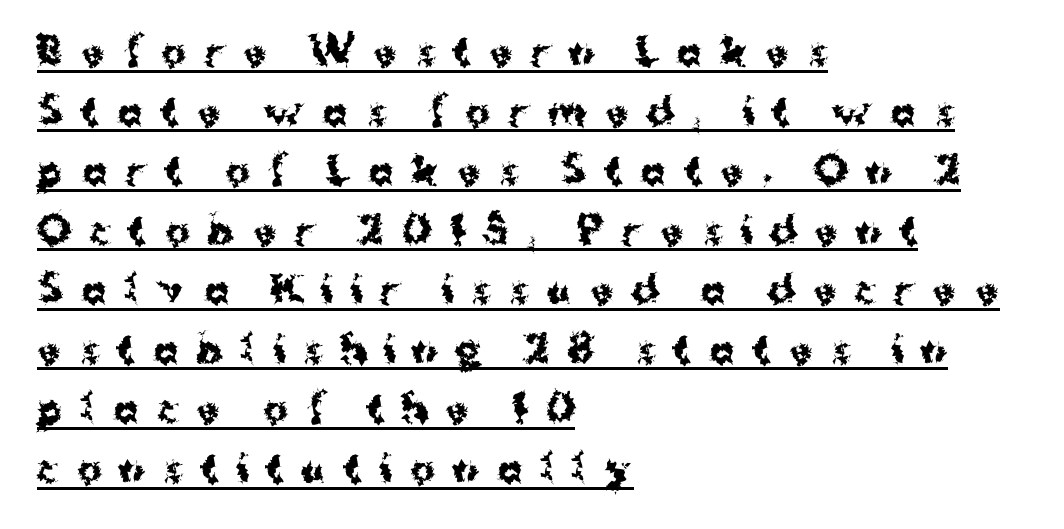
The specimen includes a rule beneath the text block's lines. The horizontal fit of the characters is loose and conspicuously gappy. Typesetter's note: full bold, strokes at maximum text heaviness. Every character sits straight up, as roman type does.
